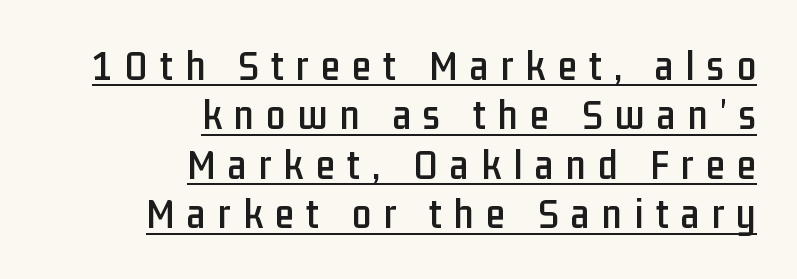
Q: Is the text italic (slanted)? A: No, it is upright.
Q: Is the typeface a serif or a sans-serif typeface? A: Sans-serif.
Q: Is the text underlined? A: Yes.
Q: How is the paragraph aligned? A: Right-aligned.
Q: Is the spacing between letters normal or unusually wide? A: Unusually wide.
Q: Is the spacing between lines tight, normal or loose? A: Tight.
Q: Width (condensed, normal, or wide)? A: Condensed.
Q: Stroke contrast? A: Low.
Q: x-height? A: Medium.
Q: Monospaced? A: No.
